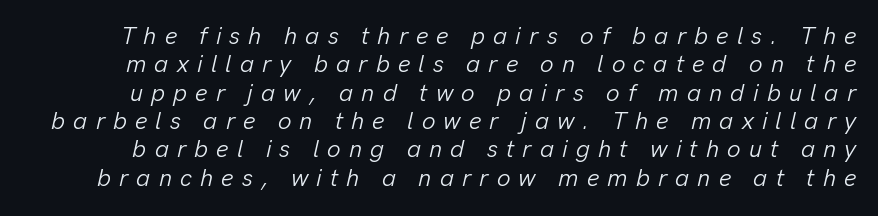
{"italic": "yes", "lean": "right", "slant_degrees": 13, "bold": "no", "underline": "no", "line_spacing_ratio": 1.18, "letter_spacing": "wide", "letter_spacing_em": 0.34, "glyph_px": 24}
